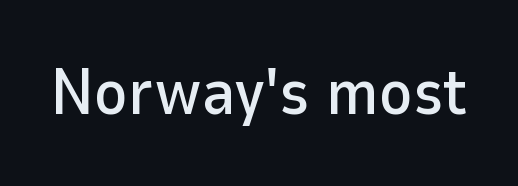
The image shows 64 px sans-serif type, upright; set normal letter spacing, not underlined; low stroke contrast and a medium x-height.
